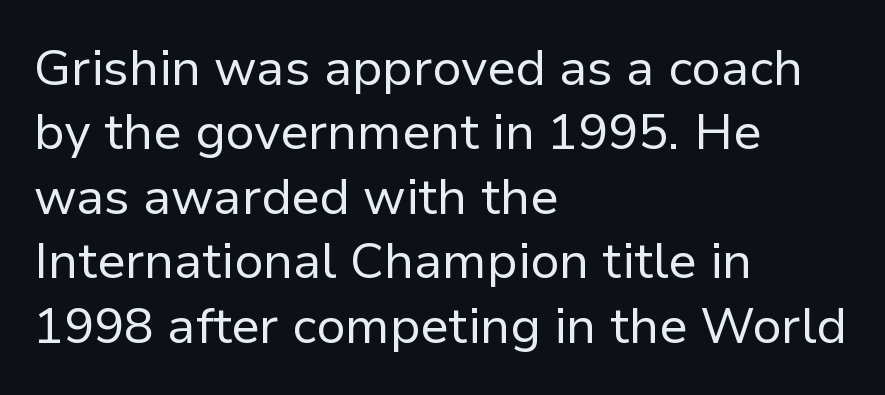
The characters are drawn with everyday or finer stroke widths. Nothing unusual about the tracking: characters are spaced as the font intends. Is there any slant? The stems are plumb. Notice how descenders clear the ascenders below comfortably — that's standard leading. This rendering employs a face without finishing strokes, i.e., a sans-serif. Note the varied advance widths — an 'i' is clearly narrower than an 'm'.
